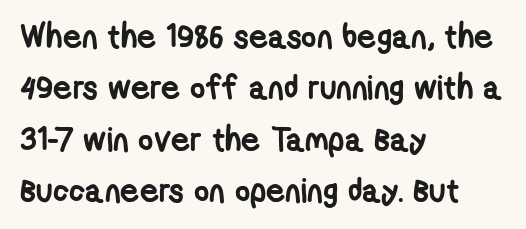
This rendering employs a face without finishing strokes, i.e., a sans-serif. Descenders hang freely into open space. This sample has the flowing, uneven cadence of proportional lettering. Line spacing here is normal.
